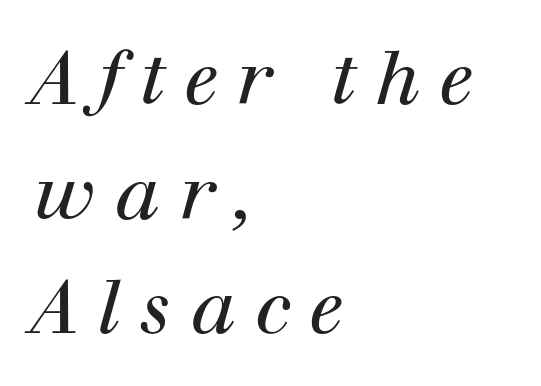
Q: Is the text bold? A: No.
Q: Is the text italic (slanted)? A: Yes, it leans right by about 12 degrees.
Q: Is the typeface a serif or a sans-serif typeface? A: Serif.
Q: Is the text underlined? A: No.
Q: How is the paragraph aligned? A: Left-aligned.
Q: Is the spacing between letters normal or unusually wide? A: Unusually wide.
Q: Is the spacing between lines tight, normal or loose? A: Normal.
Q: Width (condensed, normal, or wide)? A: Normal.
Q: Stroke contrast? A: High.
Q: x-height? A: Medium.
Q: Monospaced? A: No.
